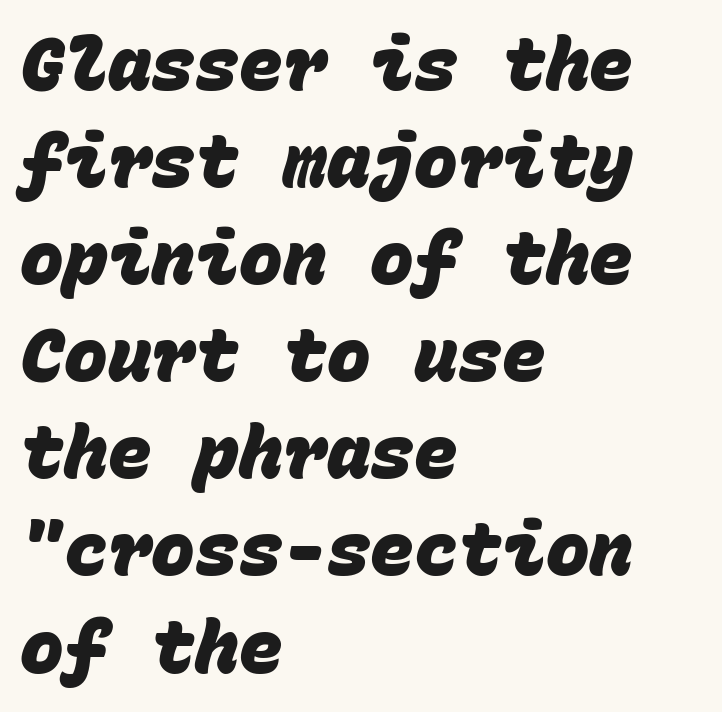
{"serif": "no", "bold": "yes", "weight": "heavy", "width": "normal", "stroke_contrast": "low", "x_height": "large", "monospaced": "yes", "underline": "no", "align": "left", "line_spacing": "normal", "line_spacing_ratio": 1.33, "letter_spacing": "normal", "letter_spacing_em": 0.0, "glyph_px": 73}
